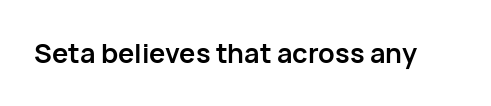
What stands out about the letter spacing? Nothing — it is the standard amount. No italicization has been applied; the sample stays upright. The gap between lines stays unmarked. Thick stems and heavy bowls — unmistakably bold.
